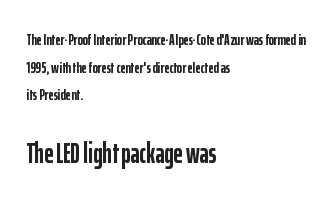
The image shows 28 px semibold, condensed sans-serif type, upright; set left-aligned, line spacing 1.72x, normal letter spacing, not underlined; the second (bottom) block is 1.75x larger; low stroke contrast and a medium x-height.
